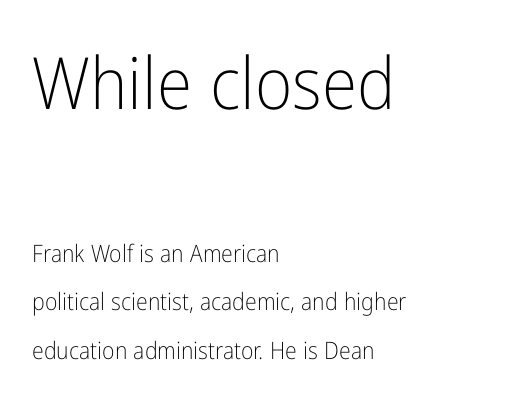
{"serif": "no", "italic": "no", "bold": "no", "weight": "light", "width": "condensed", "stroke_contrast": "low", "x_height": "medium", "monospaced": "no", "underline": "no", "align": "left", "line_spacing": "loose", "line_spacing_ratio": 2.03, "letter_spacing": "normal", "letter_spacing_em": 0.0, "larger_block": "first", "size_ratio": 3.0, "glyph_px": 72}
